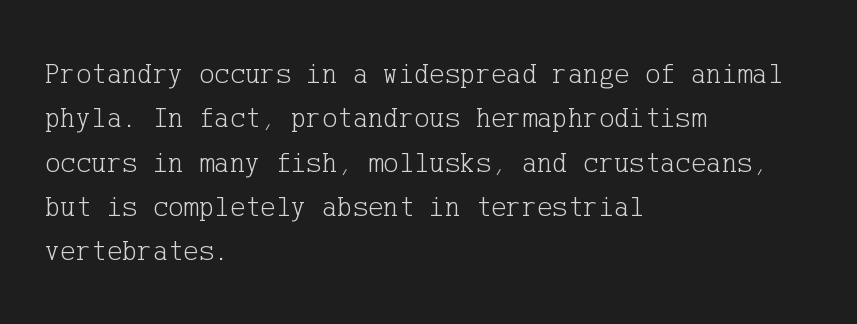
Q: Is the text bold? A: No.
Q: Is the text italic (slanted)? A: No, it is upright.
Q: Is the typeface a serif or a sans-serif typeface? A: Serif.
Q: Is the text underlined? A: No.
Q: How is the paragraph aligned? A: Left-aligned.
Q: Is the spacing between letters normal or unusually wide? A: Normal.
Q: Is the spacing between lines tight, normal or loose? A: Normal.
Q: Width (condensed, normal, or wide)? A: Normal.
Q: Stroke contrast? A: Low.
Q: x-height? A: Medium.
